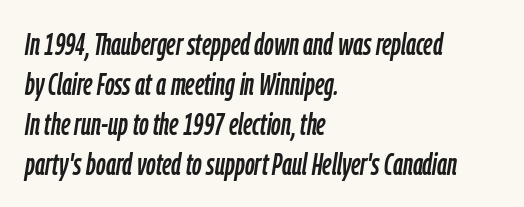
You can tell it's italic because the verticals aren't actually vertical. The lines in this sample share a left origin and differ only in where they stop. Each row of text sits above clean, open space. If you measured baseline to baseline, you'd find a middling distance.
